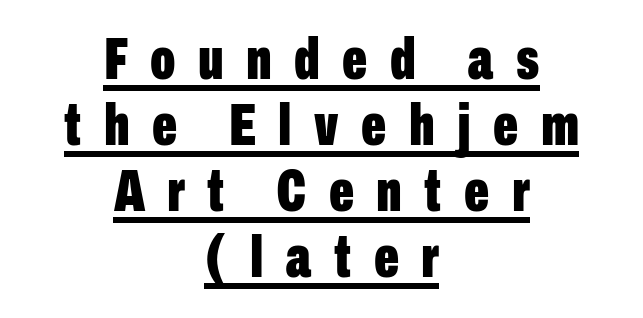
Q: Is the text bold? A: Yes.
Q: Is the text italic (slanted)? A: No, it is upright.
Q: Is the typeface a serif or a sans-serif typeface? A: Sans-serif.
Q: Is the text underlined? A: Yes.
Q: How is the paragraph aligned? A: Centered.
Q: Is the spacing between letters normal or unusually wide? A: Unusually wide.
Q: Is the spacing between lines tight, normal or loose? A: Tight.
Q: Width (condensed, normal, or wide)? A: Condensed.
Q: Stroke contrast? A: Low.
Q: x-height? A: Medium.
Q: Monospaced? A: No.
